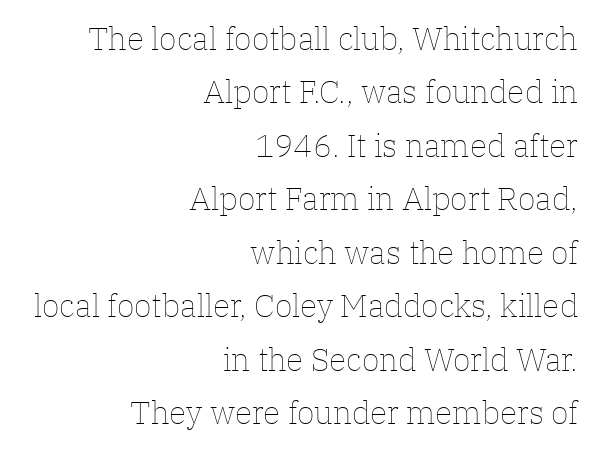
{"italic": "no", "bold": "no", "weight": "thin", "width": "normal", "stroke_contrast": "low", "x_height": "medium", "monospaced": "no", "underline": "no", "align": "right", "line_spacing": "normal", "line_spacing_ratio": 1.67, "letter_spacing": "normal", "letter_spacing_em": 0.0, "glyph_px": 32}
